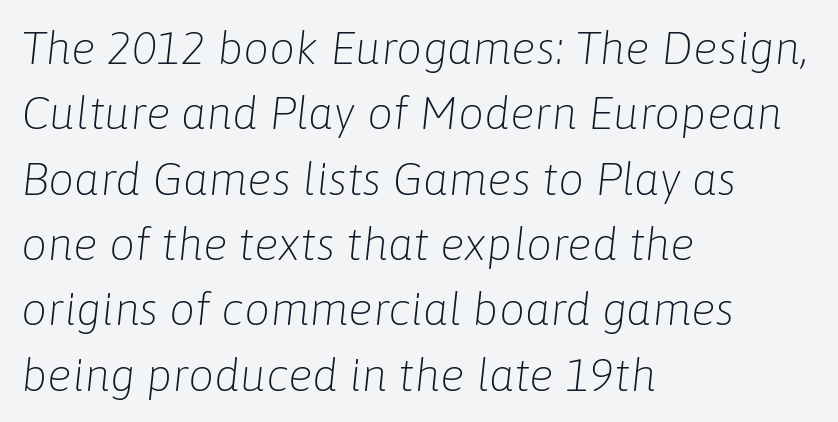
Summary of vertical rhythm: regular, with standard interline spacing. These lines keep a tight, regular rhythm from letter to letter. The typography opts for an oblique posture over an upright one. Type without underlining. Is this a fixed-width face? No — the glyphs have proportional, varying widths.
